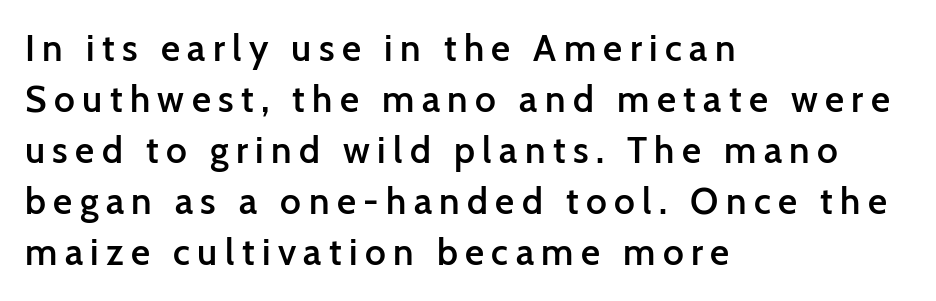
The space directly below the letters is spotless. Summary of weight: moderately heavy, a semibold. Does the copy run flush right? No — it runs flush left. A typesetter would call this proportional, since set widths differ per character.
